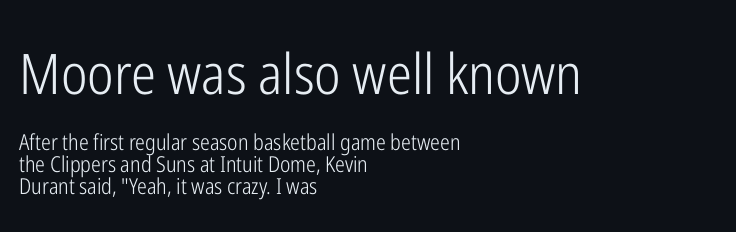
The image shows 56 px light, condensed sans-serif type, upright; set left-aligned, tight line spacing (1.0x), normal letter spacing, not underlined; the first (top) block is 2.55x larger; low stroke contrast and a medium x-height.
